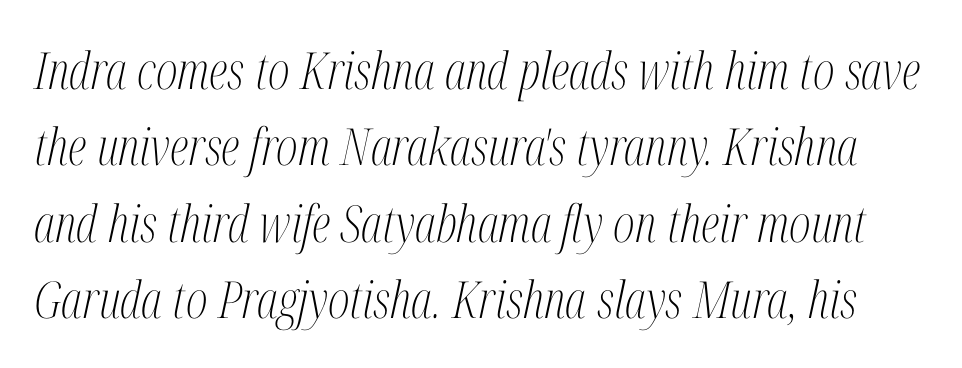
The image shows 51 px light, condensed serif type, italic (leaning right); set normal line spacing (1.5x), normal letter spacing, not underlined; medium stroke contrast and a medium x-height.
